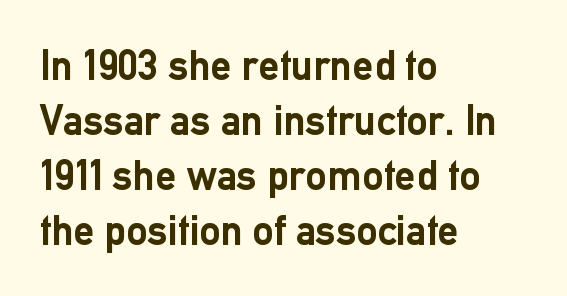
These lines keep a tight, regular rhythm from letter to letter. This block has exactly the height ordinary leading produces. Ascenders rise straight up at ninety degrees. Varying glyph widths throughout — classic text-font behaviour. Compared with an ordinary text face, these strokes are far heavier — a full bold.
